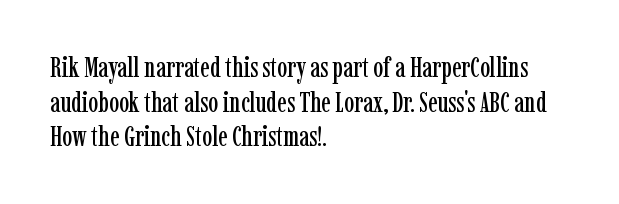
A classic flush-left, rag-right setting is used for this passage. Underline: absent. Designer's note — italics off, roman on. The face used here is proportionally spaced, like ordinary book or web type. The letters sit at their default tracking, neither squeezed nor spread. Regarding serifs, this sample has them.
